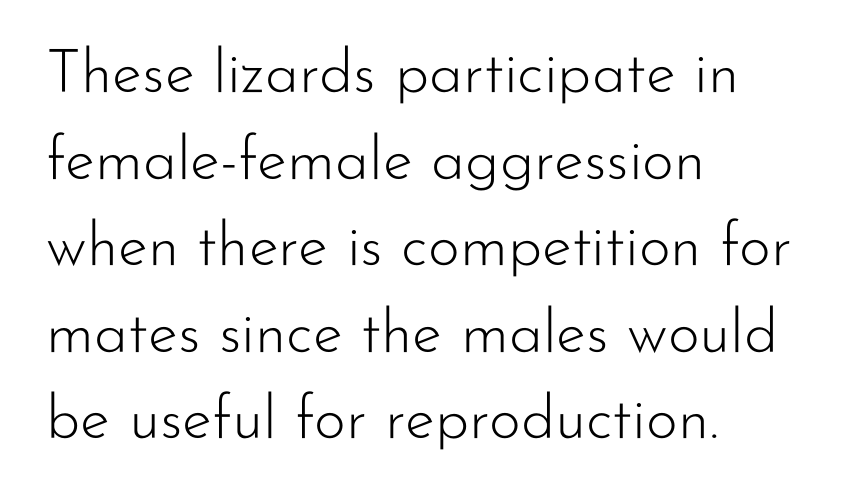
The image shows 61 px light sans-serif type, upright; set left-aligned, normal line spacing (1.42x), normal letter spacing, not underlined; low stroke contrast and a small x-height.
